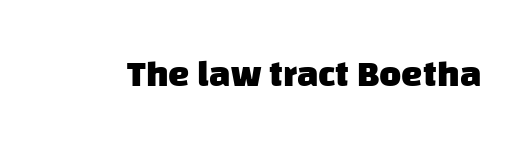
The image shows 38 px heavy sans-serif type; set normal letter spacing, not underlined; low stroke contrast and a large x-height.
